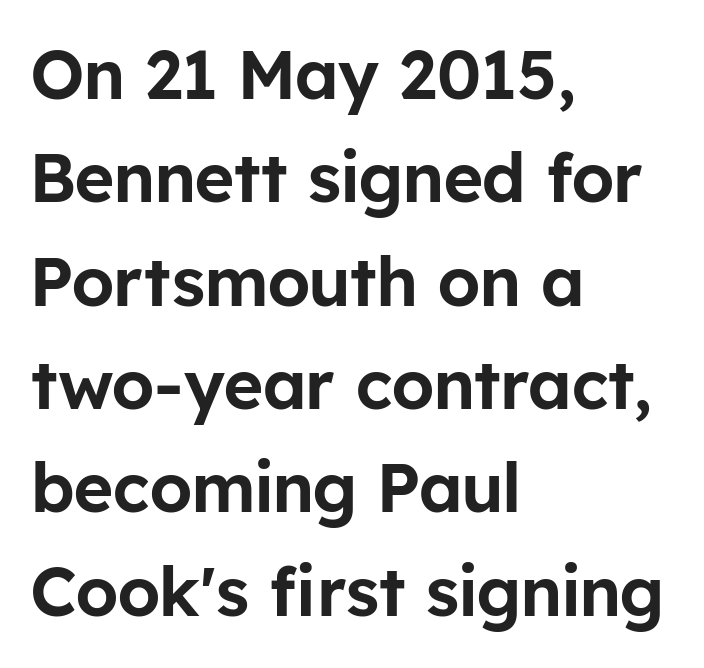
Q: Is the text italic (slanted)? A: No, it is upright.
Q: Is the typeface a serif or a sans-serif typeface? A: Sans-serif.
Q: Is the text underlined? A: No.
Q: How is the paragraph aligned? A: Left-aligned.
Q: Is the spacing between letters normal or unusually wide? A: Normal.
Q: Is the spacing between lines tight, normal or loose? A: Normal.
Q: Width (condensed, normal, or wide)? A: Normal.
Q: Stroke contrast? A: Low.
Q: x-height? A: Medium.
Q: Monospaced? A: No.
